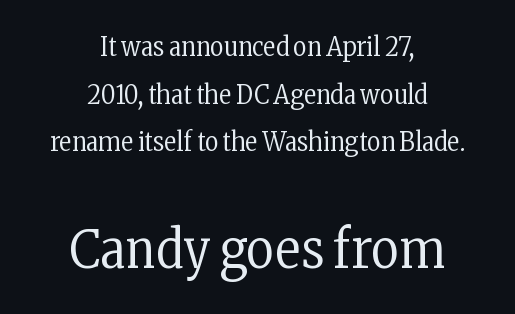
Old-style or modern, the face here clearly has serifs. When letters stand straight like this, we call the style roman or upright. No extra ink here — the face is not bold. Note: smaller setting up top, larger setting below.
